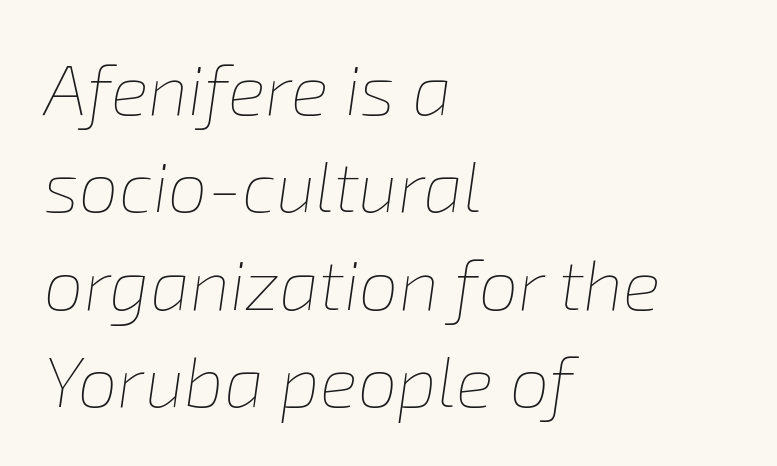
{"italic": "yes", "lean": "right", "slant_degrees": 8, "bold": "no", "weight": "thin", "width": "normal", "stroke_contrast": "low", "x_height": "medium", "monospaced": "no", "underline": "no", "align": "left", "line_spacing": "normal", "line_spacing_ratio": 1.37, "letter_spacing": "normal", "letter_spacing_em": 0.0, "glyph_px": 71}
